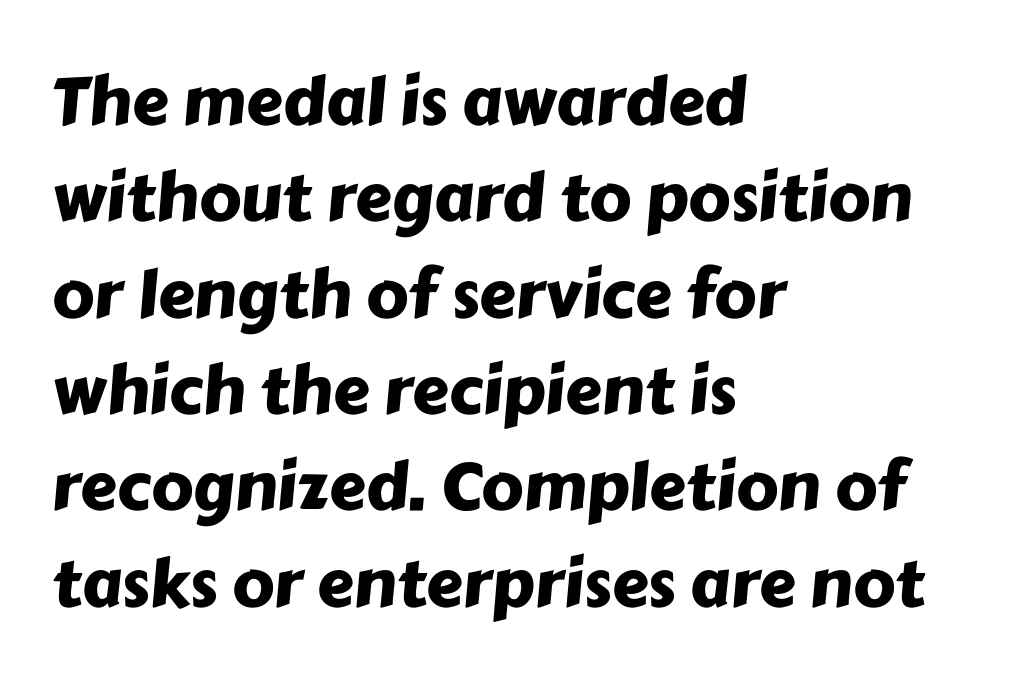
The image shows 66 px sans-serif type; set left-aligned, normal line spacing (1.46x), normal letter spacing, not underlined; low stroke contrast and a medium x-height.
